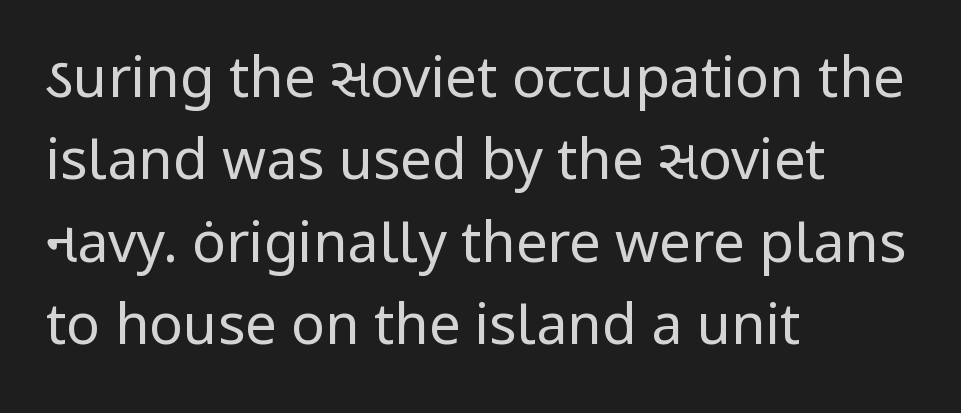
The image shows 56 px regular-weight sans-serif type, upright; set left-aligned, normal line spacing (1.47x), normal letter spacing, not underlined; low stroke contrast and a medium x-height.
